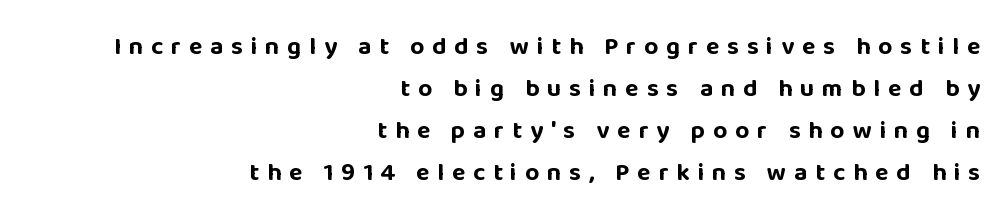
Q: Is the text bold? A: Yes.
Q: Is the text italic (slanted)? A: No, it is upright.
Q: Is the text underlined? A: No.
Q: How is the paragraph aligned? A: Right-aligned.
Q: Is the spacing between letters normal or unusually wide? A: Unusually wide.
Q: Is the spacing between lines tight, normal or loose? A: Normal.
